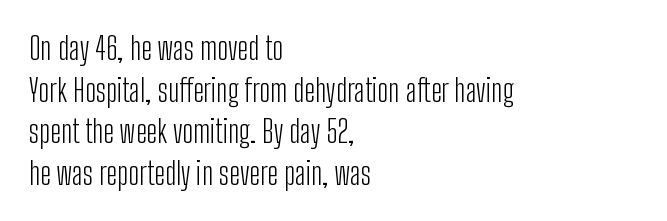
{"serif": "no", "italic": "no", "bold": "no", "weight": "light", "width": "condensed", "stroke_contrast": "low", "x_height": "medium", "monospaced": "no", "underline": "no", "align": "left", "line_spacing": "normal", "line_spacing_ratio": 1.34, "letter_spacing": "normal", "letter_spacing_em": 0.0, "glyph_px": 31}
